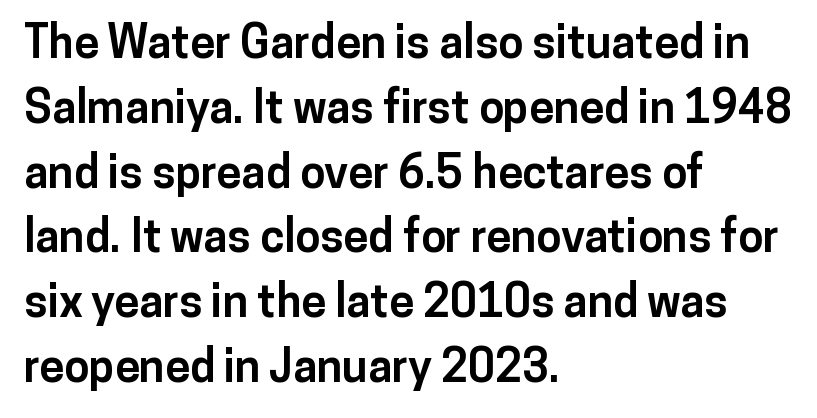
{"serif": "no", "italic": "no", "bold": "yes", "weight": "bold", "width": "normal", "stroke_contrast": "low", "x_height": "medium", "monospaced": "no", "underline": "no", "align": "left", "line_spacing": "normal", "line_spacing_ratio": 1.44, "letter_spacing": "normal", "letter_spacing_em": 0.0, "glyph_px": 45}
